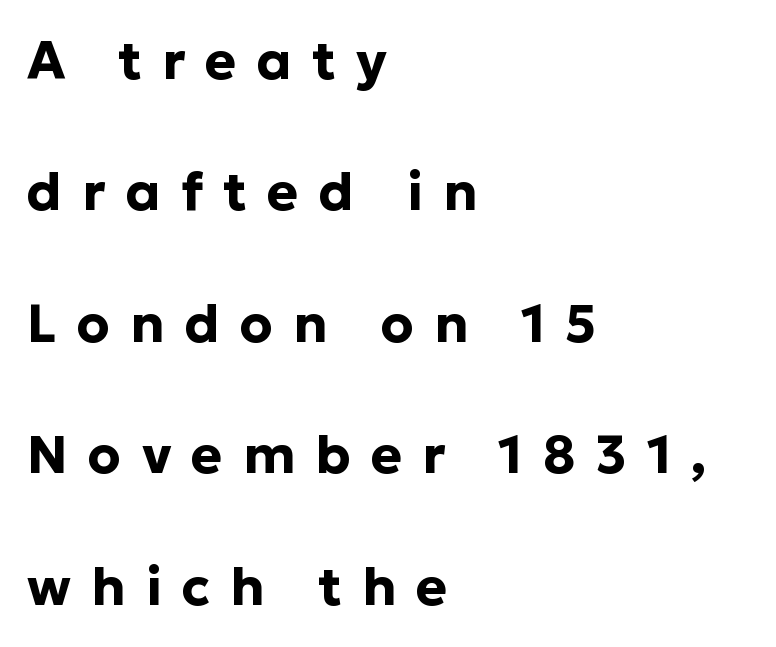
The image shows 53 px bold sans-serif type, upright; set left-aligned, loose line spacing (2.48x), unusually wide letter spacing (+0.38 em), not underlined; low stroke contrast and a medium x-height.
